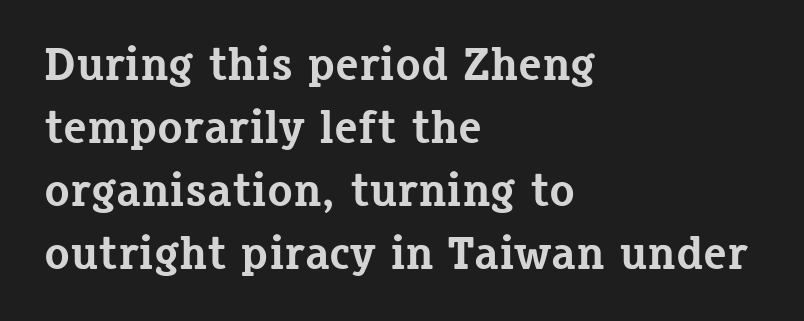
What weight is shown? A full bold with thick strokes. The specimen omits any rule beneath the text block's lines. Does the leading feel generous? No, just average. Here the designer chose a conventional face with non-uniform glyph widths.
